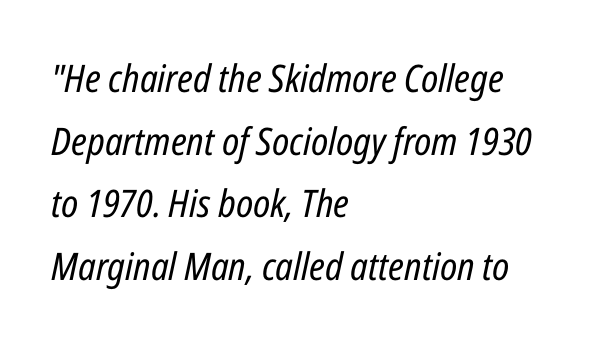
{"italic": "yes", "lean": "right", "slant_degrees": 12, "bold": "no", "weight": "regular", "width": "condensed", "stroke_contrast": "low", "x_height": "medium", "monospaced": "no", "underline": "no", "align": "left", "line_spacing": "normal", "line_spacing_ratio": 1.65, "letter_spacing": "normal", "letter_spacing_em": 0.0, "glyph_px": 38}
